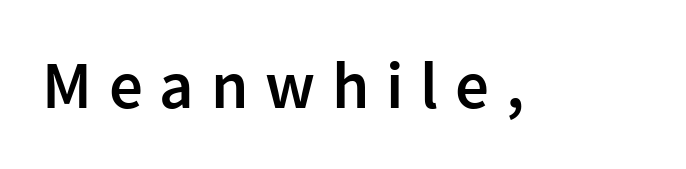
How heavy is the stroke? Medium-heavy — a semibold, shy of bold. The line texture is sparse and dotted thanks to wide tracking. You could not count columns in this text — the font is proportionally spaced. Type style note: lacks serifs.
